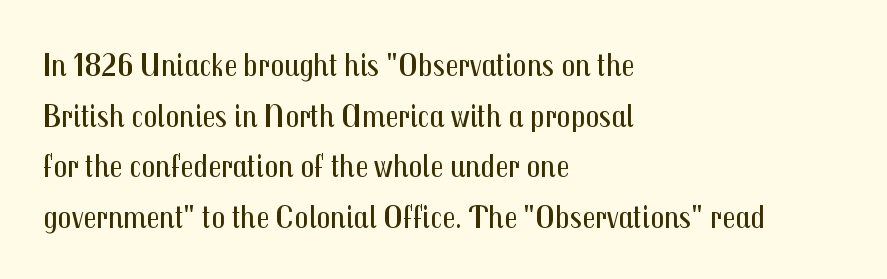
Observe the ordinary spacing: letters are neighbours, not strangers. The passage shown is typed in a proportional face where columns would drift. No extra ink here — the face is not bold. Stroke terminals: plain, sans-serif. Ascenders rise straight up at ninety degrees.
